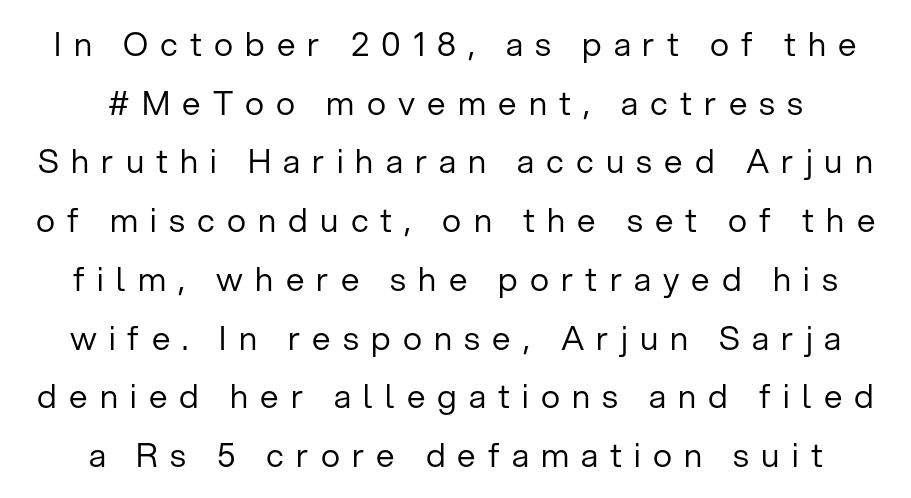
{"serif": "no", "italic": "no", "bold": "no", "weight": "regular", "width": "normal", "stroke_contrast": "low", "x_height": "medium", "monospaced": "no", "underline": "no", "align": "center", "line_spacing_ratio": 1.78, "letter_spacing": "wide", "letter_spacing_em": 0.37, "glyph_px": 33}
